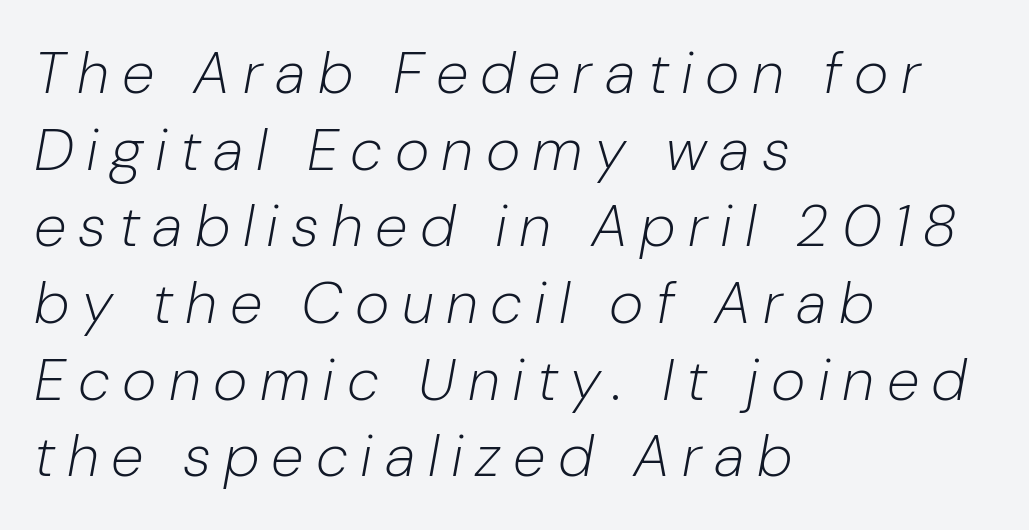
The image shows 59 px light type, italic (leaning right); set left-aligned, normal line spacing (1.3x), unusually wide letter spacing (+0.21 em), not underlined; low stroke contrast and a medium x-height.
